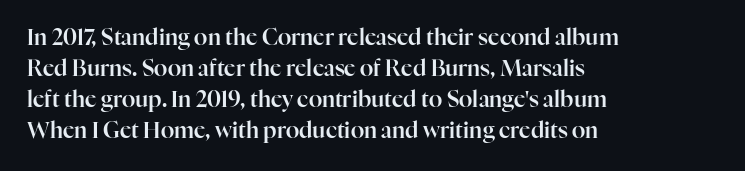
No italicization has been applied; the sample stays upright. The text block is weighted toward the left margin, trailing off unevenly rightward. Each row of text sits above clean, open space. Leading matches the norm, producing a regular column. Nobody touched the tracking dial on this one.
